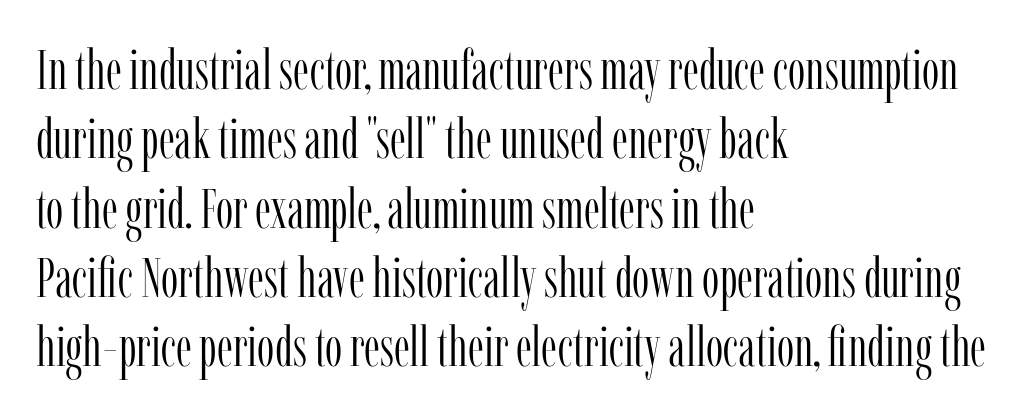
Q: Is the text bold? A: No.
Q: Is the text italic (slanted)? A: No, it is upright.
Q: Is the typeface a serif or a sans-serif typeface? A: Serif.
Q: Is the text underlined? A: No.
Q: How is the paragraph aligned? A: Left-aligned.
Q: Is the spacing between letters normal or unusually wide? A: Normal.
Q: Is the spacing between lines tight, normal or loose? A: Normal.
Q: Width (condensed, normal, or wide)? A: Condensed.
Q: Stroke contrast? A: Low.
Q: x-height? A: Medium.
Q: Monospaced? A: No.
